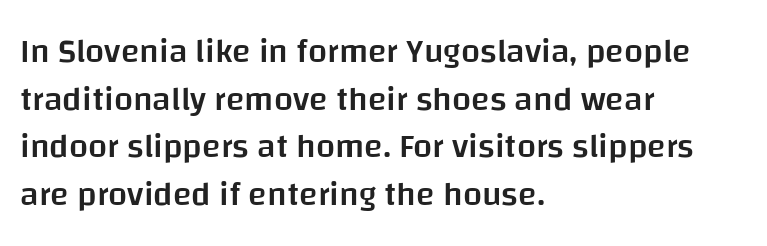
Q: Is the text bold? A: Semi-bold.
Q: Is the text italic (slanted)? A: No, it is upright.
Q: Is the typeface a serif or a sans-serif typeface? A: Sans-serif.
Q: Is the text underlined? A: No.
Q: How is the paragraph aligned? A: Left-aligned.
Q: Is the spacing between letters normal or unusually wide? A: Normal.
Q: Is the spacing between lines tight, normal or loose? A: Normal.
Q: Width (condensed, normal, or wide)? A: Normal.
Q: Stroke contrast? A: Low.
Q: x-height? A: Large.
Q: Monospaced? A: No.
